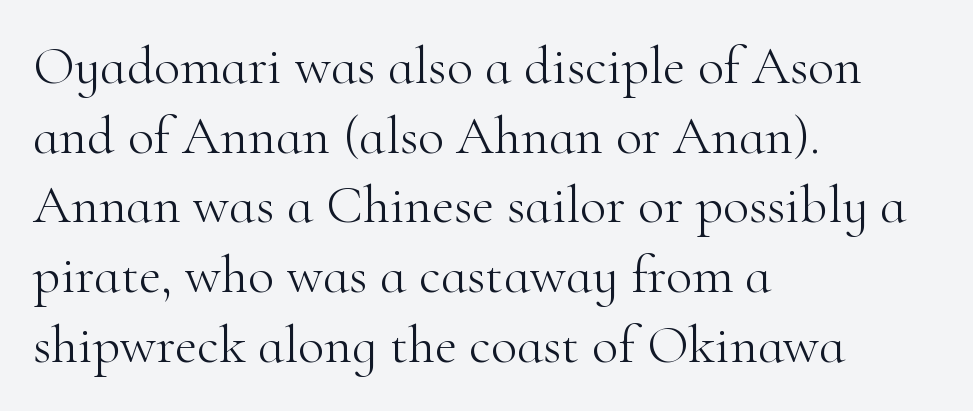
Q: Is the text bold? A: No.
Q: Is the text italic (slanted)? A: No, it is upright.
Q: Is the typeface a serif or a sans-serif typeface? A: Serif.
Q: Is the text underlined? A: No.
Q: How is the paragraph aligned? A: Left-aligned.
Q: Is the spacing between letters normal or unusually wide? A: Normal.
Q: Is the spacing between lines tight, normal or loose? A: Normal.
Q: Width (condensed, normal, or wide)? A: Normal.
Q: Stroke contrast? A: High.
Q: x-height? A: Small.
Q: Monospaced? A: No.
